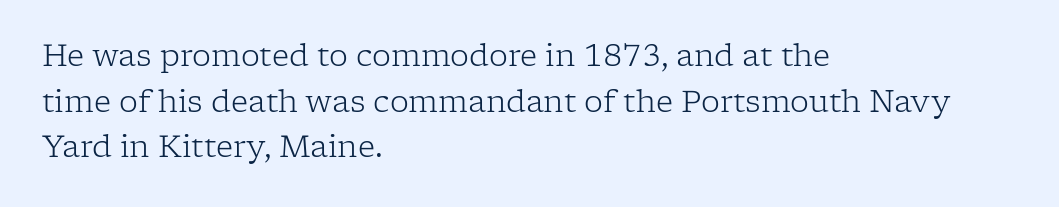
The image shows 30 px light serif type, upright; set left-aligned, normal line spacing (1.52x), normal letter spacing, not underlined; low stroke contrast and a medium x-height.
